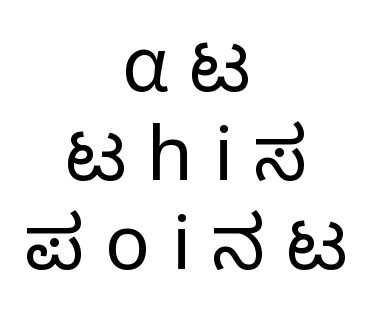
The image shows 75 px light sans-serif type, upright; set centered, line spacing 1.19x, unusually wide letter spacing (+0.28 em), not underlined; low stroke contrast and a medium x-height.
